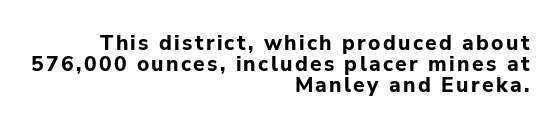
Q: Is the text bold? A: Yes.
Q: Is the text italic (slanted)? A: No, it is upright.
Q: Is the text underlined? A: No.
Q: How is the paragraph aligned? A: Right-aligned.
Q: Is the spacing between lines tight, normal or loose? A: Tight.
